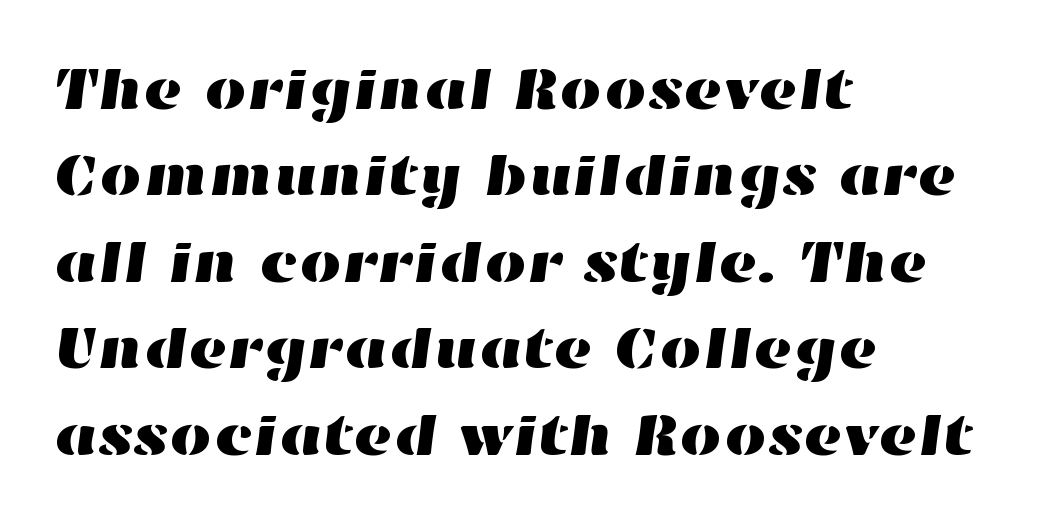
The image shows 60 px wide type; set left-aligned, normal line spacing (1.44x), normal letter spacing, not underlined; high stroke contrast and a medium x-height.
